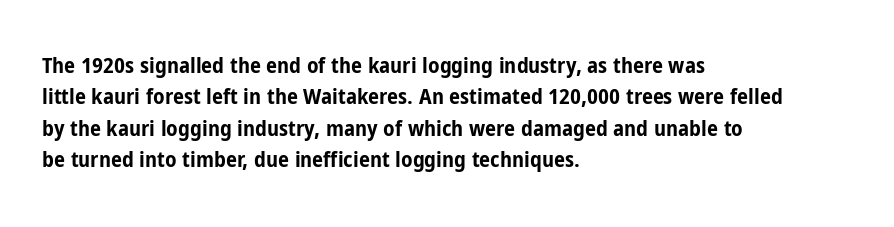
The vertical gap from one line to the next is medium. Bold? Absolutely — the strokes are thick and heavy. Plain, unruled lines of type. The ragged edge is on the right, which tells us the setting is flush left.
